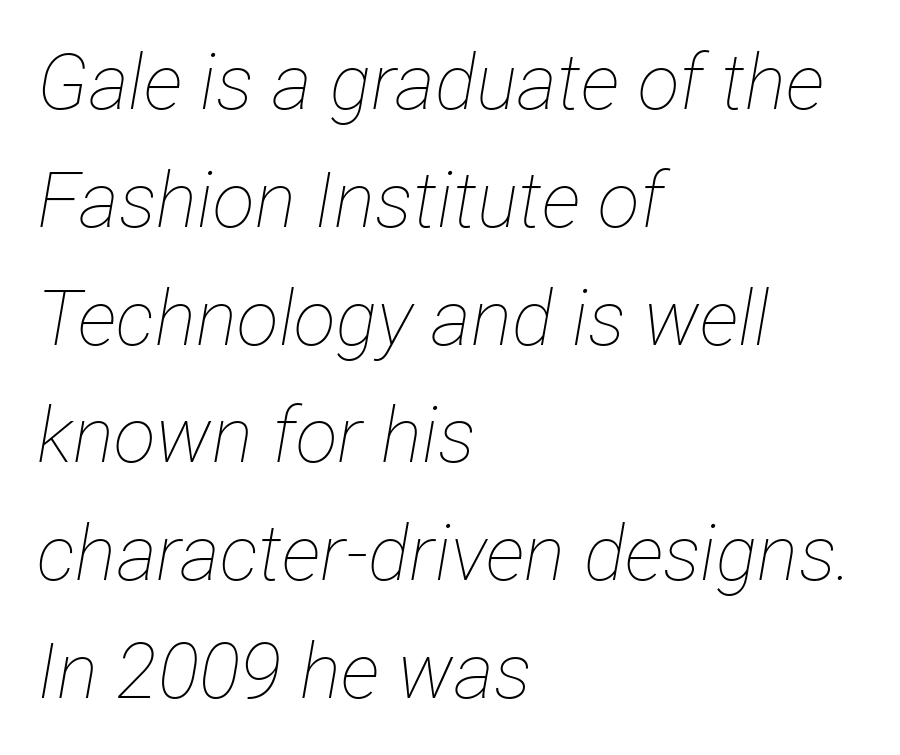
The rows are spaced the way most documents space them. This rendering features lettering with no underline. Every character sits at an angle, as italics do. The paragraph shown leans on its left margin. The gaps between neighbouring characters are ordinary and unremarkable.
